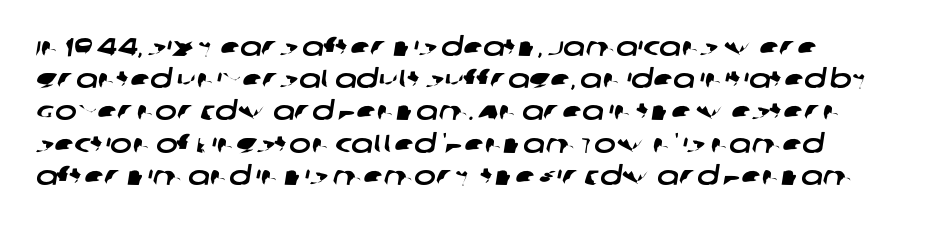
The image shows 26 px text type; set left-aligned, line spacing 1.24x, normal letter spacing, not underlined.
